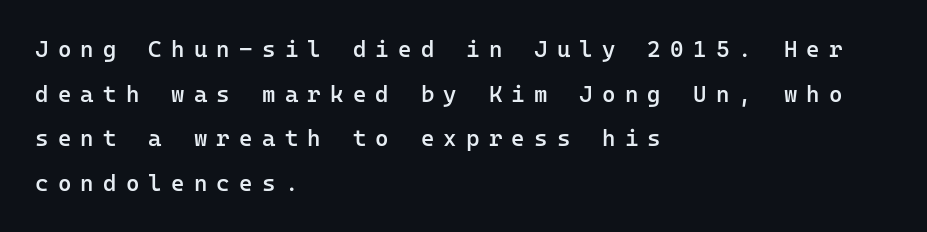
This rendering widens character spacing well past its baseline value. Quick note: underline off. If you drew a ruler down the left edge, every line would touch it. Loosely led — the rows are spread out. Firm but not heavy-handed strokes: this text is semibold. The lettering stays uniformly vertical, giving the passage a roman look.
